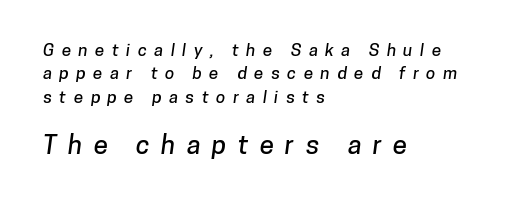
The image shows 26 px text type; set left-aligned, normal line spacing (1.37x), unusually wide letter spacing (+0.44 em), not underlined; the second (bottom) block is 1.53x larger.
